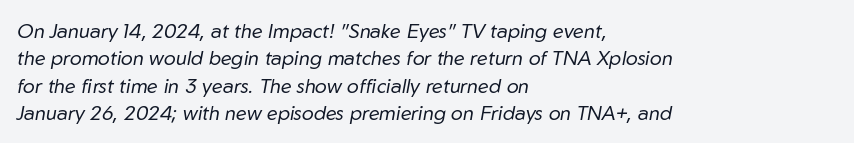
The image shows 20 px text type, italic (leaning right); set left-aligned, normal line spacing (1.37x), normal letter spacing, not underlined.
